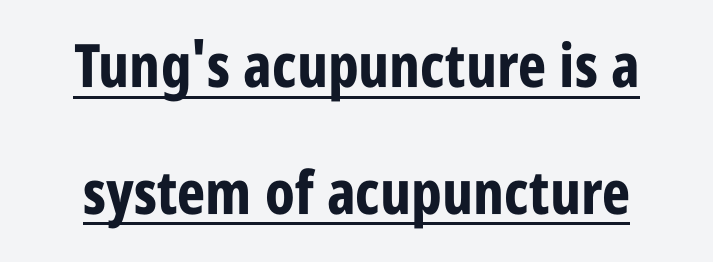
The image shows 60 px bold, condensed sans-serif type, upright; set loose line spacing (2.11x), normal letter spacing, underlined; low stroke contrast and a large x-height.
